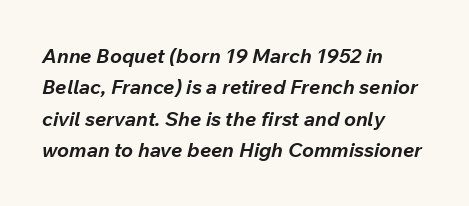
The image shows 20 px bold type, italic (leaning right); set left-aligned, normal line spacing (1.57x), normal letter spacing, not underlined.
